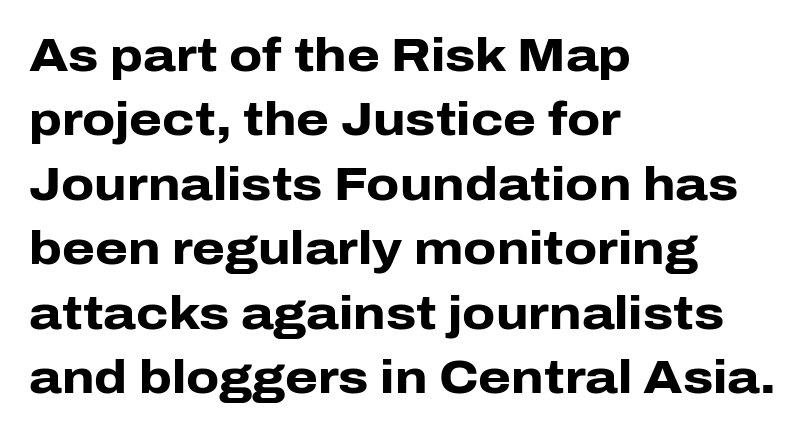
Q: Is the text bold? A: Yes.
Q: Is the text italic (slanted)? A: No, it is upright.
Q: Is the typeface a serif or a sans-serif typeface? A: Sans-serif.
Q: Is the text underlined? A: No.
Q: How is the paragraph aligned? A: Left-aligned.
Q: Is the spacing between letters normal or unusually wide? A: Normal.
Q: Is the spacing between lines tight, normal or loose? A: Normal.
Q: Width (condensed, normal, or wide)? A: Normal.
Q: Stroke contrast? A: Low.
Q: x-height? A: Medium.
Q: Monospaced? A: No.
